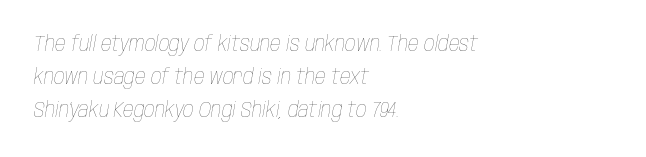
Q: Is the text bold? A: No.
Q: Is the text italic (slanted)? A: Yes, it leans right by about 10 degrees.
Q: Is the text underlined? A: No.
Q: How is the paragraph aligned? A: Left-aligned.
Q: Is the spacing between letters normal or unusually wide? A: Normal.
Q: Is the spacing between lines tight, normal or loose? A: Normal.
